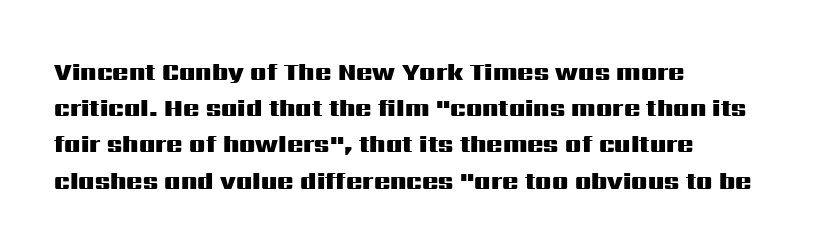
The image shows 24 px bold type, upright; set left-aligned, normal line spacing (1.51x), normal letter spacing, not underlined.
